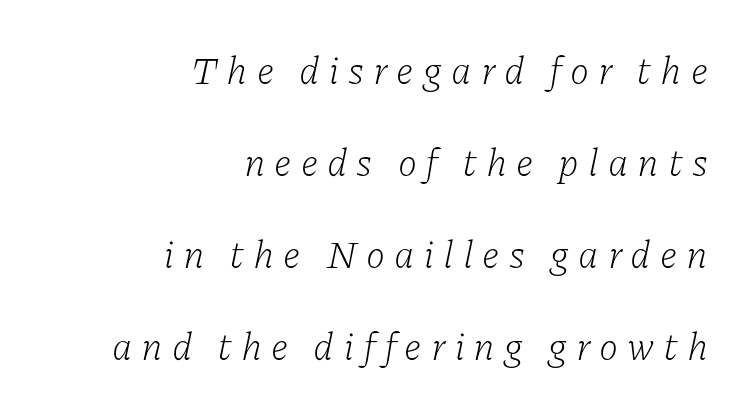
Is this a fixed-width face? No — the glyphs have proportional, varying widths. The paragraph shown leans on its right margin. Honestly, the letter spacing is so wide it's the main thing you notice. Clear beneath every line of the passage.
